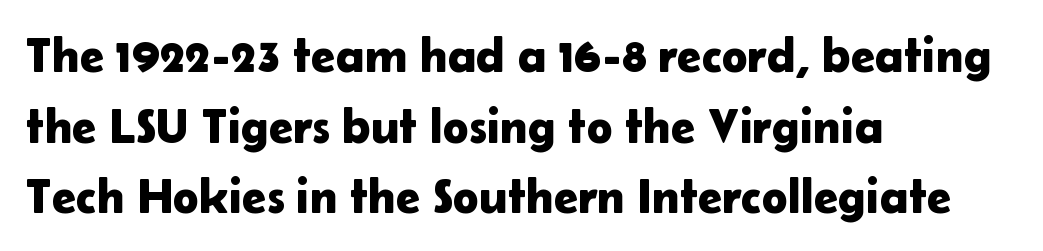
Descender tails drop into unmarked territory. The passage shown is typed in a proportional face where columns would drift. A typesetter would label this face a sans. Honestly, the letter spacing is just normal — you wouldn't notice it. When letters stand straight like this, we call the style roman or upright.
